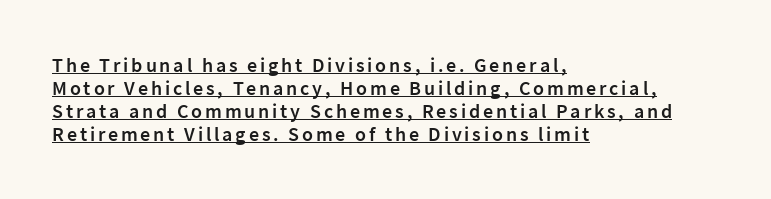
{"italic": "no", "bold": "semi", "underline": "yes", "align": "left", "line_spacing": "tight", "line_spacing_ratio": 1.15, "glyph_px": 20}
